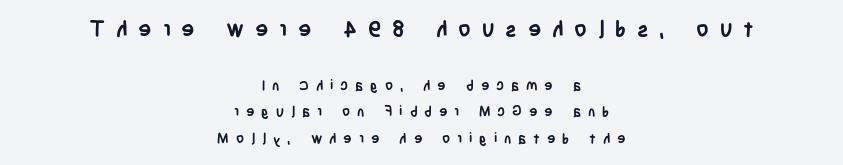
The space directly below the letters is spotless. Of the two passages, the one on top uses the larger point size. Summary of weight: heavy, a full bold. The paragraph has two soft edges and a firm central axis.
